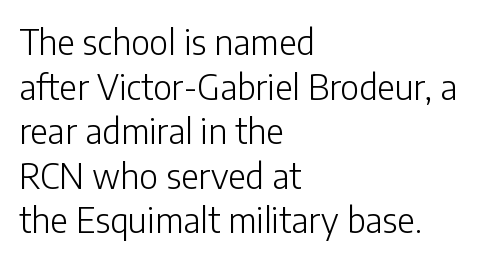
Q: Is the text bold? A: No.
Q: Is the text italic (slanted)? A: No, it is upright.
Q: Is the typeface a serif or a sans-serif typeface? A: Sans-serif.
Q: Is the text underlined? A: No.
Q: How is the paragraph aligned? A: Left-aligned.
Q: Is the spacing between letters normal or unusually wide? A: Normal.
Q: Is the spacing between lines tight, normal or loose? A: Normal.
Q: Width (condensed, normal, or wide)? A: Normal.
Q: Stroke contrast? A: Low.
Q: x-height? A: Medium.
Q: Monospaced? A: No.
